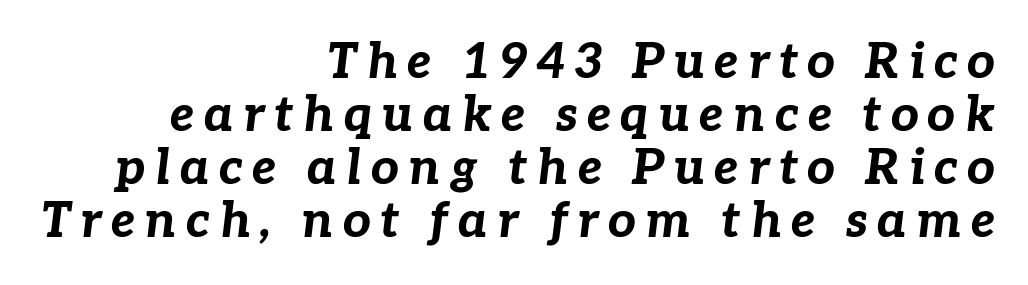
{"italic": "yes", "lean": "right", "slant_degrees": 7, "bold": "yes", "weight": "bold", "width": "normal", "stroke_contrast": "low", "x_height": "medium", "monospaced": "no", "underline": "no", "align": "right", "line_spacing": "tight", "line_spacing_ratio": 1.08, "glyph_px": 49}
